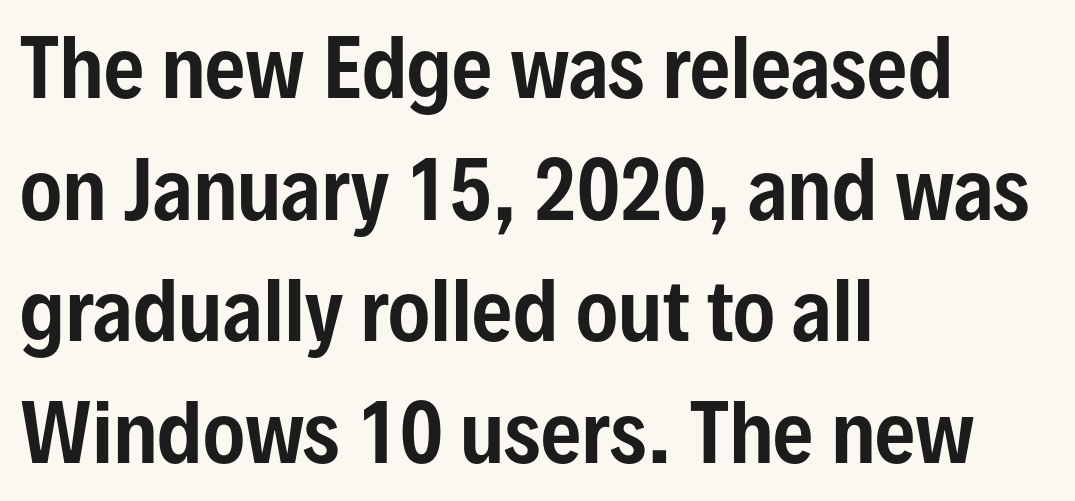
{"serif": "no", "italic": "no", "width": "condensed", "stroke_contrast": "low", "x_height": "medium", "monospaced": "no", "underline": "no", "align": "left", "line_spacing": "normal", "line_spacing_ratio": 1.54, "letter_spacing": "normal", "letter_spacing_em": 0.0, "glyph_px": 79}
